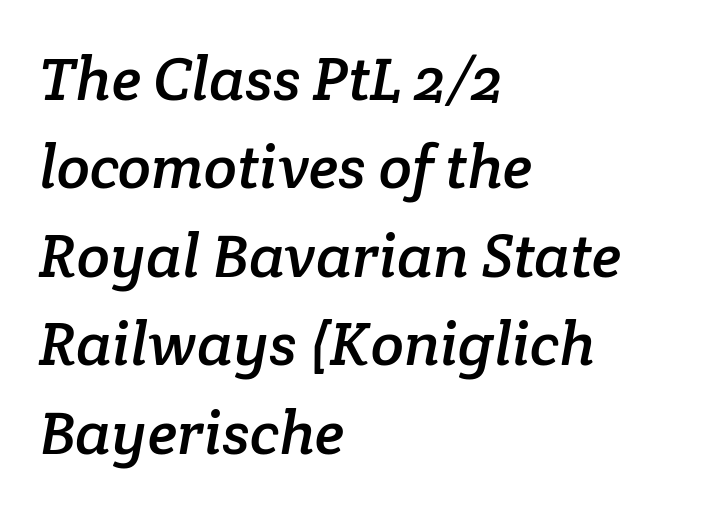
{"serif": "yes", "width": "normal", "stroke_contrast": "low", "x_height": "medium", "monospaced": "no", "underline": "no", "align": "left", "line_spacing": "normal", "line_spacing_ratio": 1.45, "letter_spacing": "normal", "letter_spacing_em": 0.0, "glyph_px": 61}
